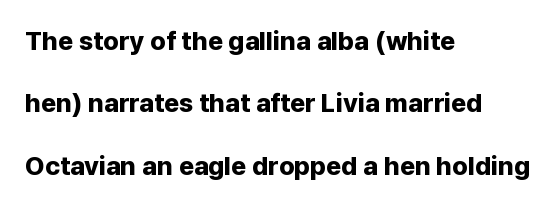
{"italic": "no", "bold": "yes", "underline": "no", "align": "left", "line_spacing": "loose", "line_spacing_ratio": 2.4, "letter_spacing": "normal", "letter_spacing_em": 0.0, "glyph_px": 26}
